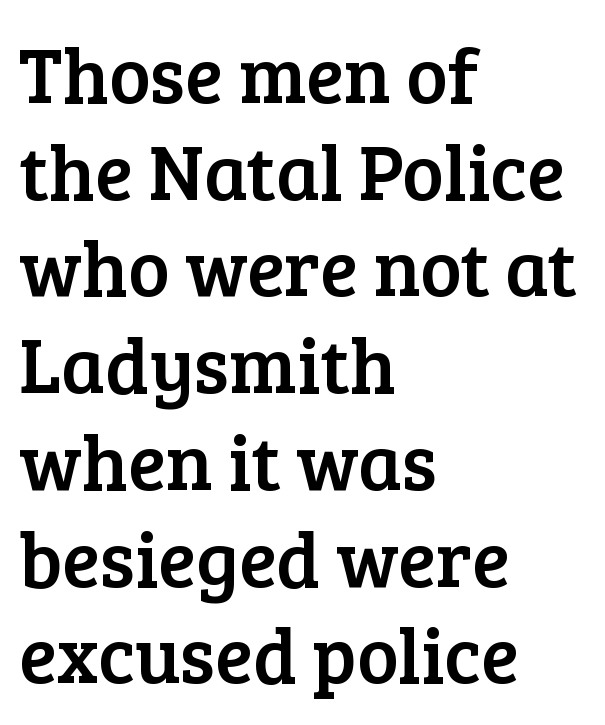
{"serif": "yes", "italic": "no", "width": "normal", "stroke_contrast": "low", "x_height": "medium", "monospaced": "no", "underline": "no", "align": "left", "line_spacing_ratio": 1.24, "letter_spacing": "normal", "letter_spacing_em": 0.0, "glyph_px": 78}
